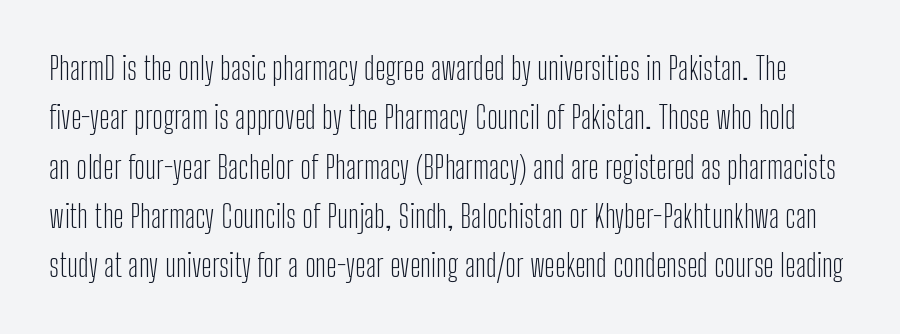
The letters look calm and open, with moderate or lighter stems. Characters follow at the spacing the type designer built in. Unmarked baselines from the first word to the last. What's the leading like? Ordinary, nothing unusual. Does the type have serifs? No, each stem ends abruptly. Style check: upright.
